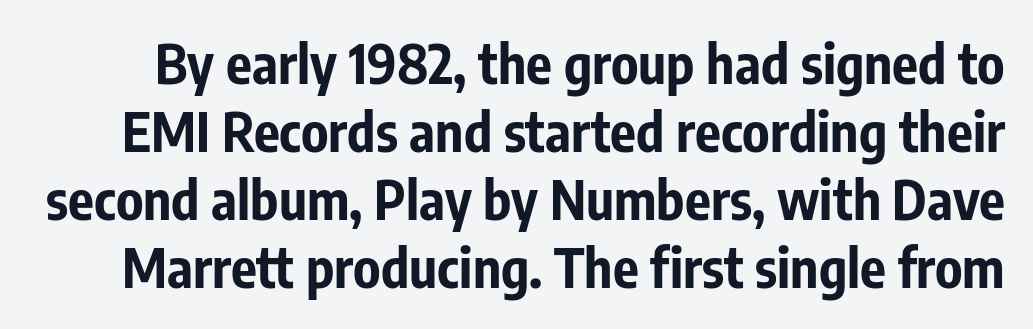
Emphasis by weight is at full strength: bold. The zone under the glyphs is completely vacant. Characters remain perfectly vertical along every line. This sample uses plain, unmodified letter spacing. The rendering uses natural spacing where letterforms have individual widths.
